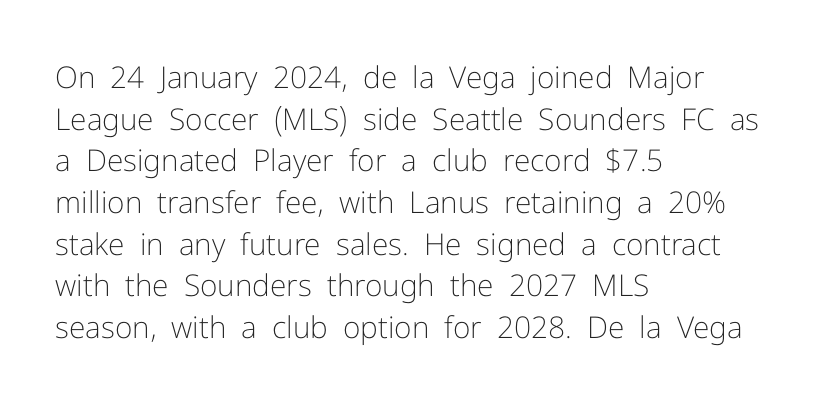
Any mark beneath the type? The region is blank. Characters remain perfectly vertical along every line. These lines are set flush left with a ragged right edge. Each letter keeps its own natural width here, so spacing adapts to shape. To sum up the face: it is a sans, with no serifs. A light-to-regular cut is what we see here.
